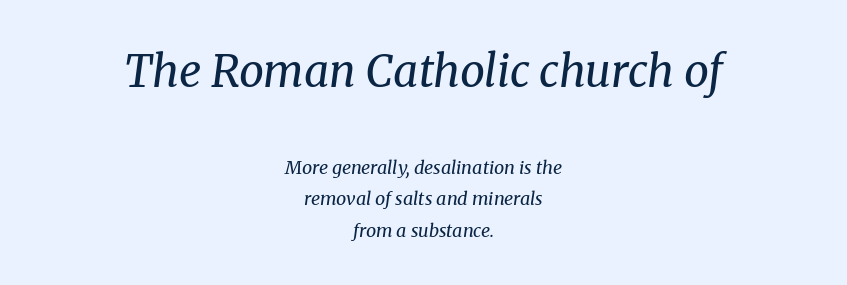
The tracking reads as untouched default to a designer's eye. Note: serifs present on the glyphs. Caption: upper text group enlarged, lower text group reduced. Spacing verdict: proportional, widths tailored to each character. The specimen reads as italic at a glance.
